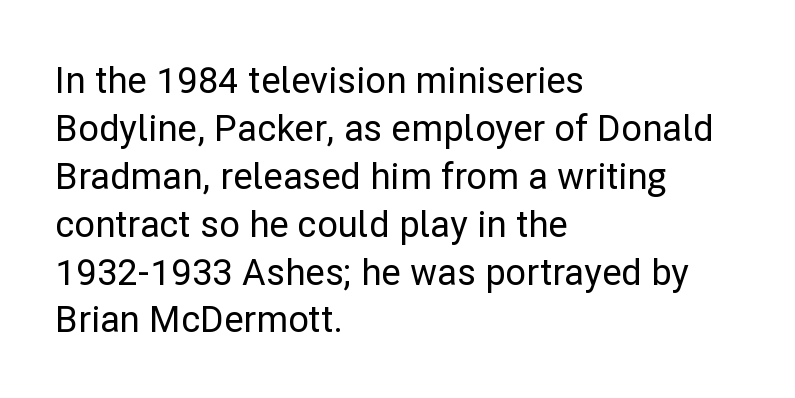
Just letters on the line, the space beneath them empty. This is roman type, the default non-slanted kind. Looks like regular typesetting: each glyph gets only the width it needs. Short note: letters normally spaced. This sample is left-justified, so line endings fall wherever the words run out. Vertical spacing — default.
